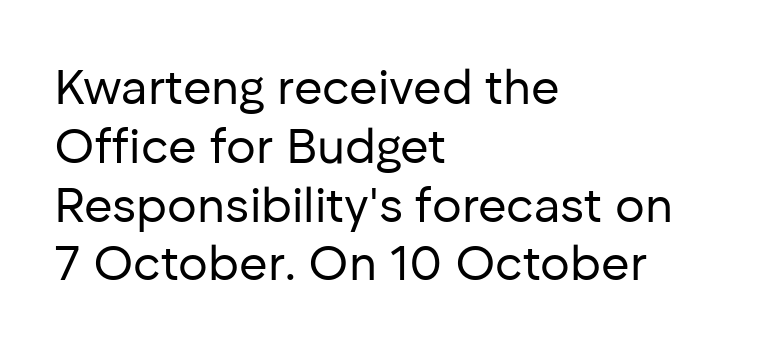
Each letter's strokes conclude bluntly, with no projecting serifs. This rendering leaves character spacing at its baseline value. You can tell it's not italic because the verticals are truly vertical. This sample is left-justified, so line endings fall wherever the words run out. Vertical stems look standard width or narrower in stroke.
